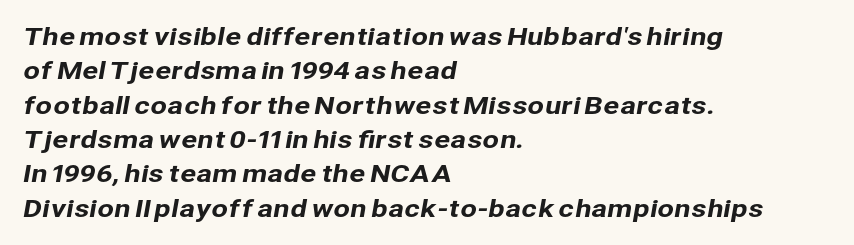
{"underline": "no", "align": "left", "line_spacing": "normal", "line_spacing_ratio": 1.43, "letter_spacing": "normal", "letter_spacing_em": 0.0, "glyph_px": 24}
